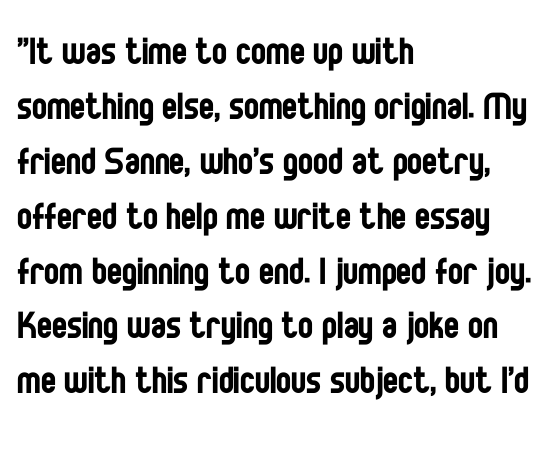
The line texture is even and compact thanks to regular tracking. The lettering holds an erect, upright posture throughout. I'd call this a sans setting — the letters go barefoot. The font sits on the lighter half of the weight spectrum, regular included.
